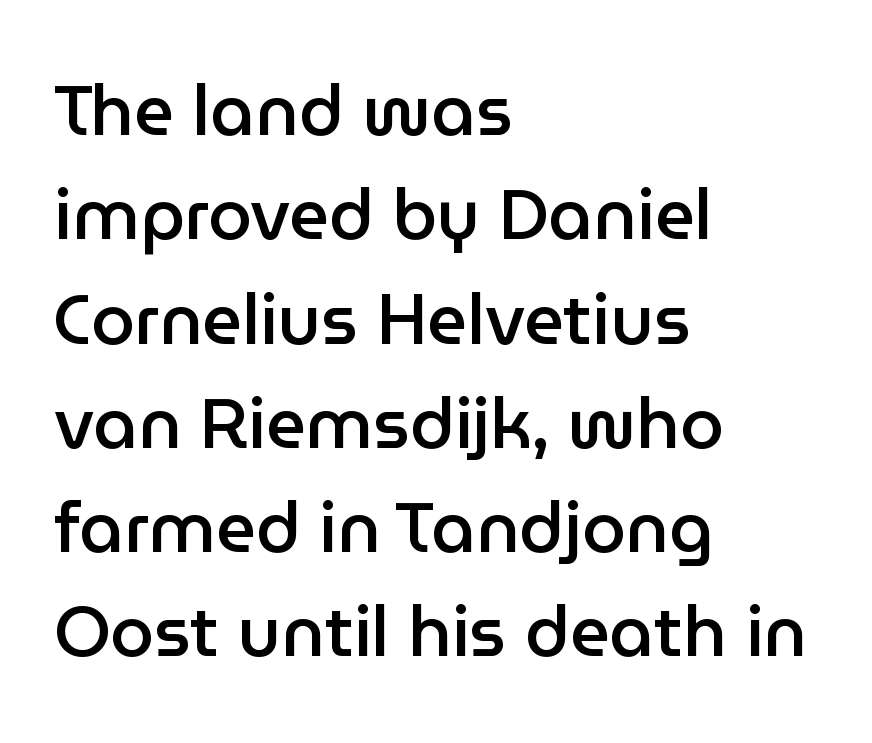
The image shows 70 px semibold sans-serif type, upright; set left-aligned, normal line spacing (1.49x), normal letter spacing, not underlined; low stroke contrast and a medium x-height.
